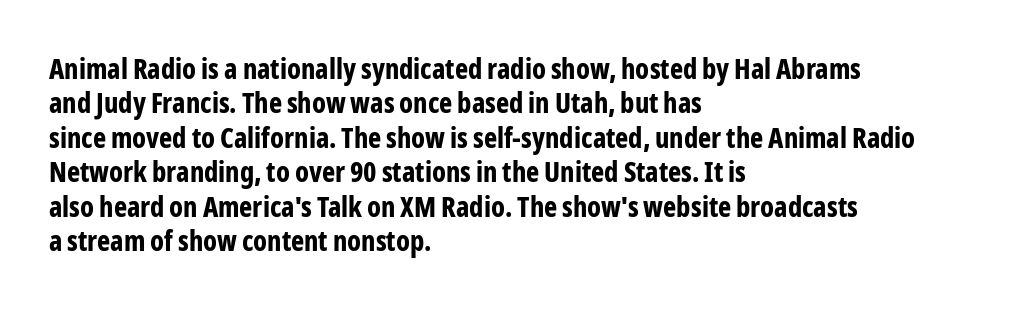
{"serif": "no", "italic": "no", "bold": "yes", "weight": "bold", "width": "condensed", "stroke_contrast": "low", "x_height": "medium", "monospaced": "no", "underline": "no", "align": "left", "line_spacing_ratio": 1.23, "letter_spacing": "normal", "letter_spacing_em": 0.0, "glyph_px": 28}
